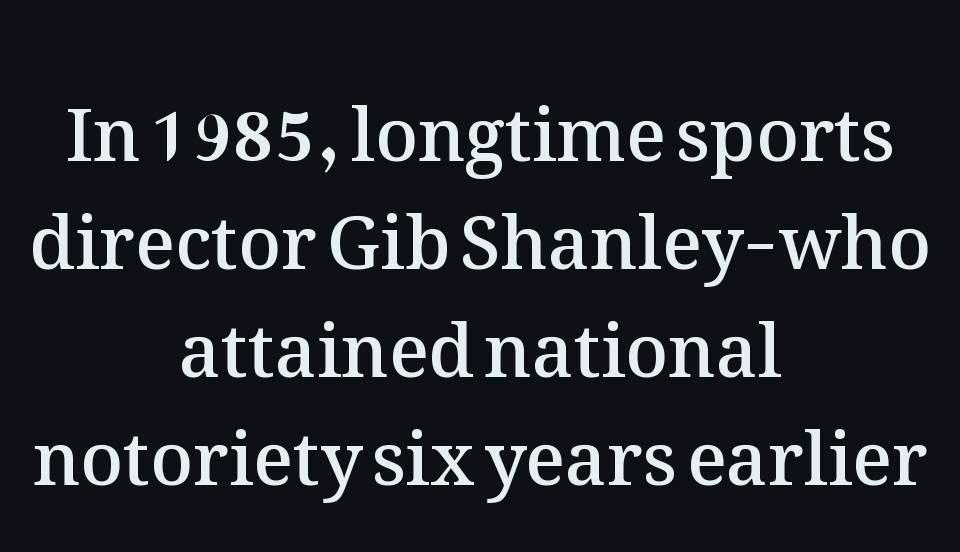
The image shows 73 px semibold type, upright; set centered, normal line spacing (1.48x), normal letter spacing, not underlined; medium stroke contrast and a medium x-height.
